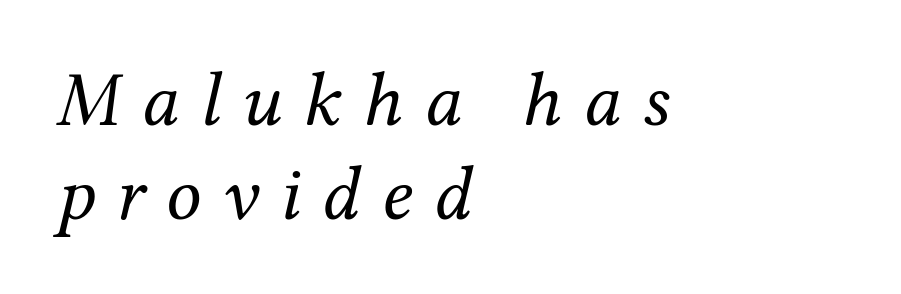
{"serif": "yes", "italic": "yes", "lean": "right", "slant_degrees": 12, "bold": "no", "weight": "regular", "width": "normal", "stroke_contrast": "medium", "x_height": "medium", "monospaced": "no", "underline": "no", "align": "left", "line_spacing_ratio": 1.2, "letter_spacing": "wide", "letter_spacing_em": 0.27, "glyph_px": 78}
